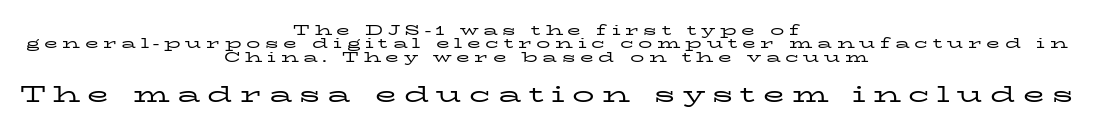
The image shows 22 px text type, upright; set centered, tight line spacing (0.96x), unusually wide letter spacing (+0.33 em), not underlined; the second (bottom) block is 1.57x larger.
